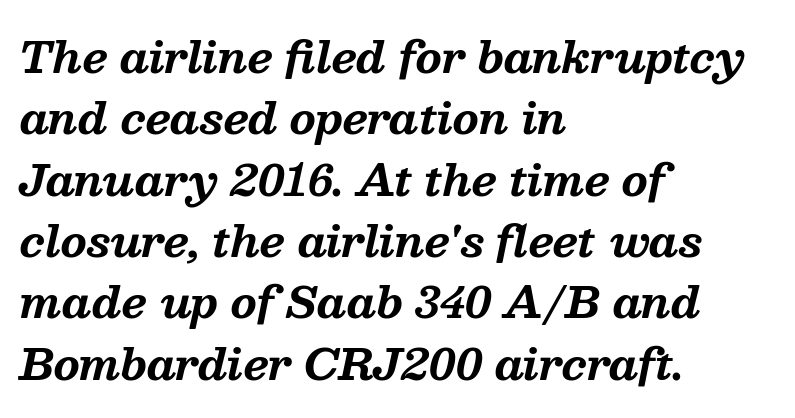
{"serif": "yes", "italic": "yes", "lean": "right", "slant_degrees": 13, "bold": "yes", "weight": "bold", "width": "normal", "stroke_contrast": "medium", "x_height": "medium", "monospaced": "no", "underline": "no", "align": "left", "line_spacing": "normal", "line_spacing_ratio": 1.46, "letter_spacing": "normal", "letter_spacing_em": 0.0, "glyph_px": 42}
